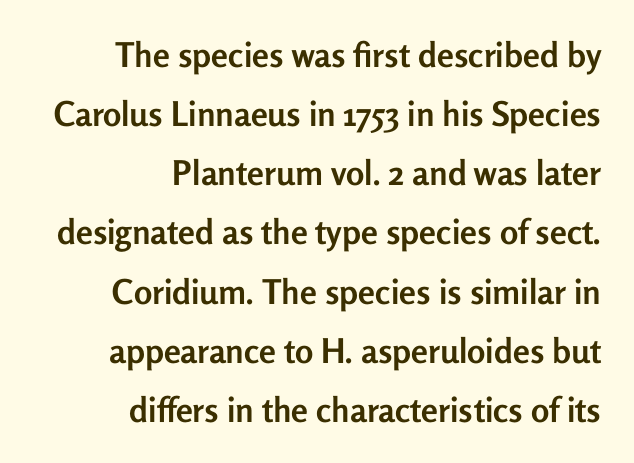
The image shows 34 px semibold sans-serif type, upright; set right-aligned, line spacing 1.74x, normal letter spacing, not underlined; low stroke contrast and a medium x-height.
